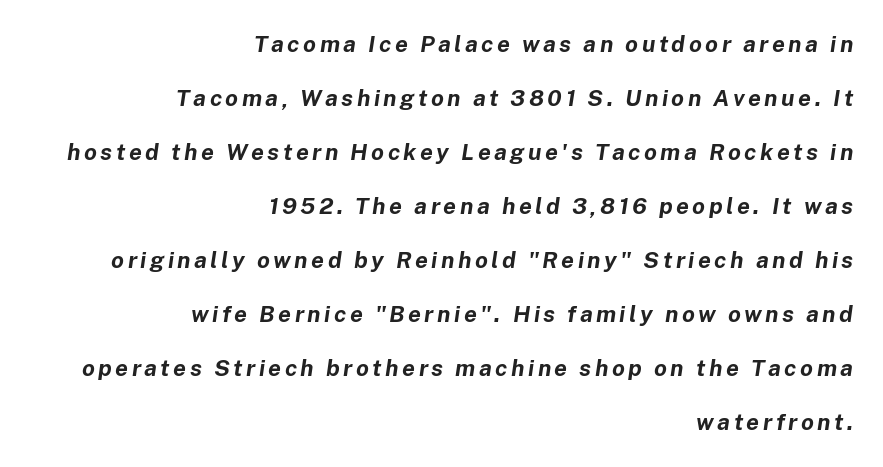
Q: Is the text bold? A: Yes.
Q: Is the text italic (slanted)? A: Yes, it leans right by about 8 degrees.
Q: Is the text underlined? A: No.
Q: How is the paragraph aligned? A: Right-aligned.
Q: Is the spacing between lines tight, normal or loose? A: Loose.
